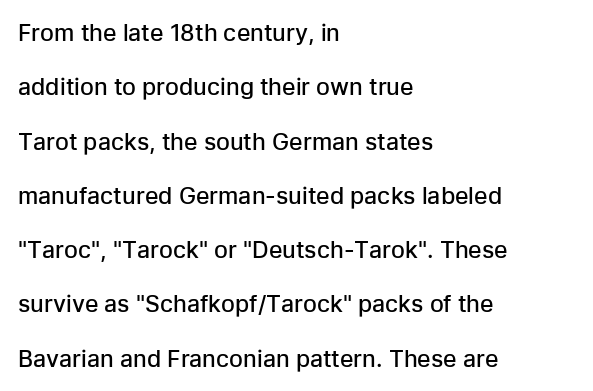
The image shows 23 px text type, upright; set left-aligned, loose line spacing (2.36x), normal letter spacing, not underlined.
